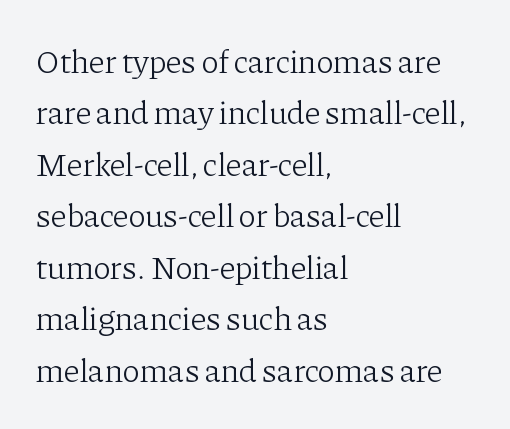
The image shows 33 px light serif type, upright; set left-aligned, normal line spacing (1.56x), normal letter spacing, not underlined; low stroke contrast and a medium x-height.
